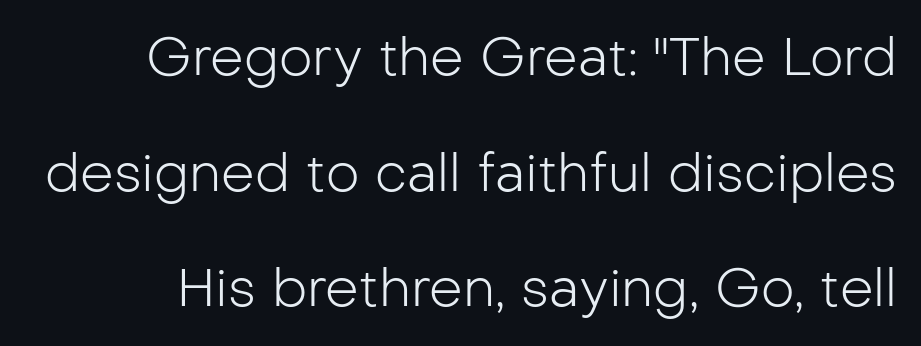
Q: Is the text bold? A: No.
Q: Is the text italic (slanted)? A: No, it is upright.
Q: Is the typeface a serif or a sans-serif typeface? A: Sans-serif.
Q: Is the text underlined? A: No.
Q: Is the spacing between letters normal or unusually wide? A: Normal.
Q: Is the spacing between lines tight, normal or loose? A: Loose.
Q: Width (condensed, normal, or wide)? A: Normal.
Q: Stroke contrast? A: Low.
Q: x-height? A: Medium.
Q: Monospaced? A: No.
